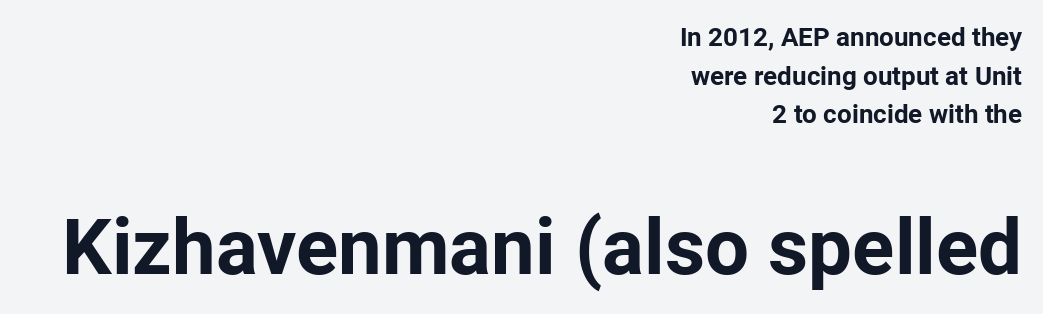
The face used here appears at its bigger size in the lower chunk. Ascenders rise straight up at ninety degrees. The glyphs in this specimen are sans serif. Quick note: interline space is typical.
